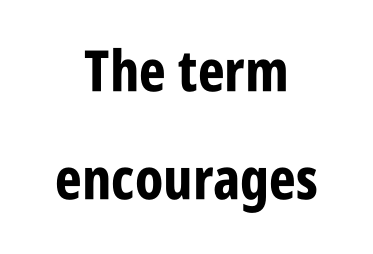
{"serif": "no", "italic": "no", "bold": "yes", "weight": "bold", "width": "condensed", "stroke_contrast": "low", "x_height": "large", "monospaced": "no", "underline": "no", "align": "center", "line_spacing_ratio": 1.89, "letter_spacing": "normal", "letter_spacing_em": 0.0, "glyph_px": 57}
